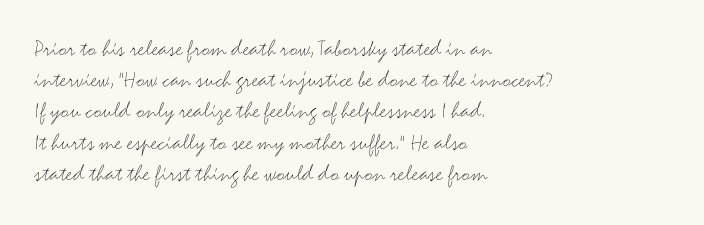
Q: Is the text bold? A: No.
Q: Is the text italic (slanted)? A: Yes.
Q: Is the text underlined? A: No.
Q: How is the paragraph aligned? A: Left-aligned.
Q: Is the spacing between letters normal or unusually wide? A: Normal.
Q: Is the spacing between lines tight, normal or loose? A: Normal.
